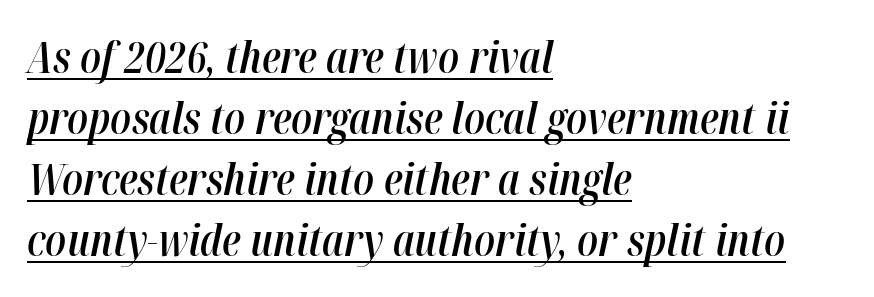
Q: Is the text bold? A: Semi-bold.
Q: Is the text italic (slanted)? A: Yes, it leans right by about 12 degrees.
Q: Is the text underlined? A: Yes.
Q: How is the paragraph aligned? A: Left-aligned.
Q: Is the spacing between letters normal or unusually wide? A: Normal.
Q: Is the spacing between lines tight, normal or loose? A: Normal.
Q: Width (condensed, normal, or wide)? A: Condensed.
Q: Stroke contrast? A: High.
Q: x-height? A: Medium.
Q: Monospaced? A: No.
